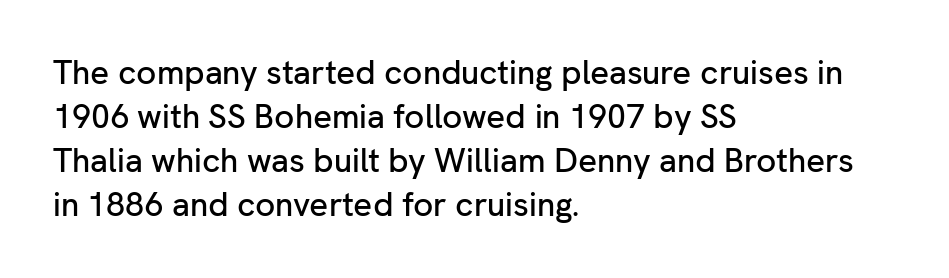
{"serif": "no", "italic": "no", "width": "normal", "stroke_contrast": "low", "x_height": "medium", "monospaced": "no", "underline": "no", "align": "left", "line_spacing": "normal", "line_spacing_ratio": 1.33, "letter_spacing": "normal", "letter_spacing_em": 0.0, "glyph_px": 33}
